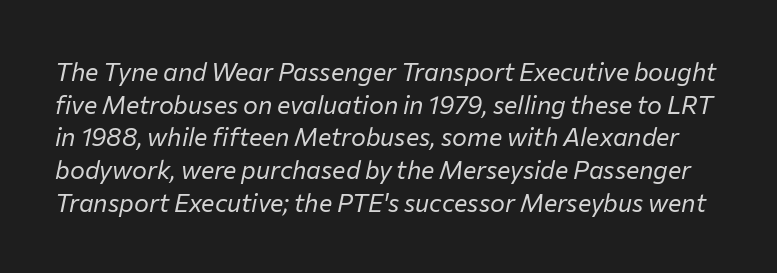
This reads as an unemphasized weight, regular at the heaviest. The glyphs are unaccompanied by any horizontal stroke below them. Vertical spacing — default. The type is set solid horizontally, with unmodified tracking. A typesetter would mark this as italic.
